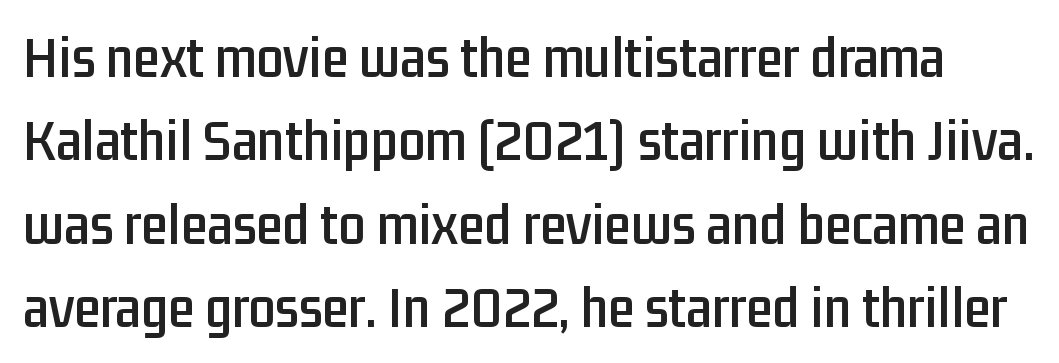
{"serif": "no", "italic": "no", "width": "condensed", "stroke_contrast": "low", "x_height": "medium", "monospaced": "no", "underline": "no", "line_spacing": "normal", "line_spacing_ratio": 1.39, "letter_spacing": "normal", "letter_spacing_em": 0.0, "glyph_px": 60}
